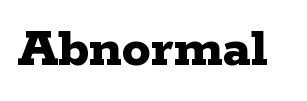
The image shows 58 px bold, wide serif type, upright; set normal letter spacing, not underlined; low stroke contrast and a medium x-height.
